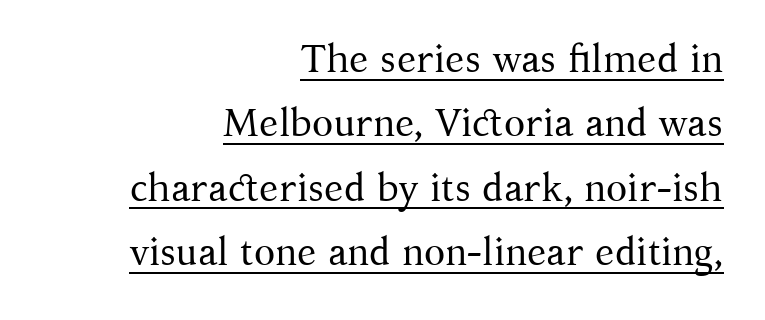
Italic: no, the glyphs are upright roman. These glyphs show unthickened strokes, regular width or finer. These lines are set flush right with a ragged left edge. Is this a sans? No — the strokes have serifs. Standard letterfit; no display-style spreading of the glyphs. Spacing verdict: proportional, widths tailored to each character.
